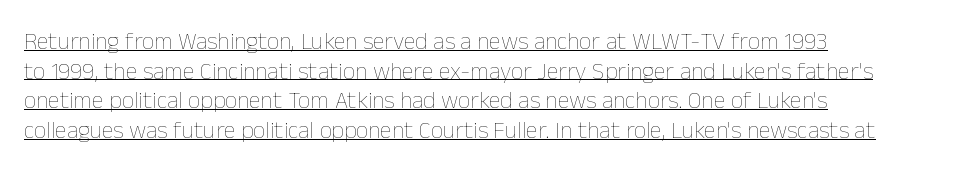
The image shows 24 px text type, upright; set left-aligned, line spacing 1.23x, normal letter spacing, underlined.
